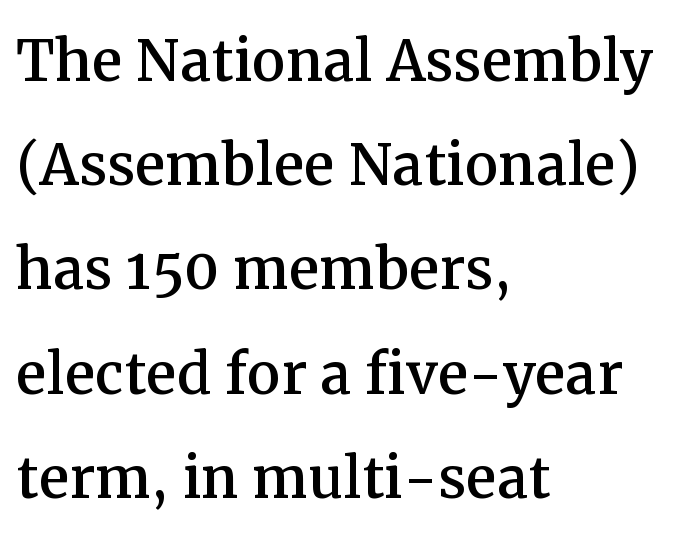
Q: Is the text italic (slanted)? A: No, it is upright.
Q: Is the typeface a serif or a sans-serif typeface? A: Serif.
Q: Is the text underlined? A: No.
Q: How is the paragraph aligned? A: Left-aligned.
Q: Is the spacing between letters normal or unusually wide? A: Normal.
Q: Is the spacing between lines tight, normal or loose? A: Normal.
Q: Width (condensed, normal, or wide)? A: Normal.
Q: Stroke contrast? A: Medium.
Q: x-height? A: Medium.
Q: Monospaced? A: No.
